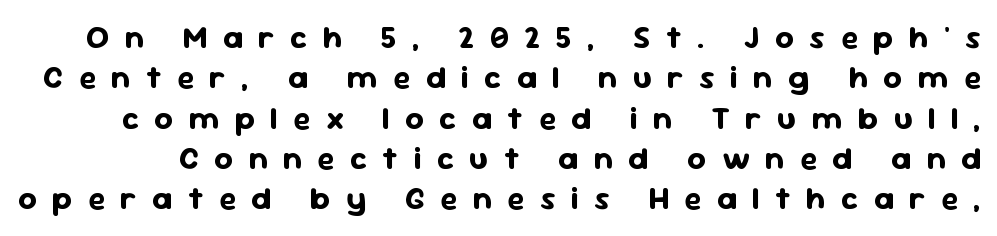
The image shows 32 px bold sans-serif type, upright; set normal line spacing (1.26x), unusually wide letter spacing (+0.48 em), not underlined; low stroke contrast and a medium x-height.
